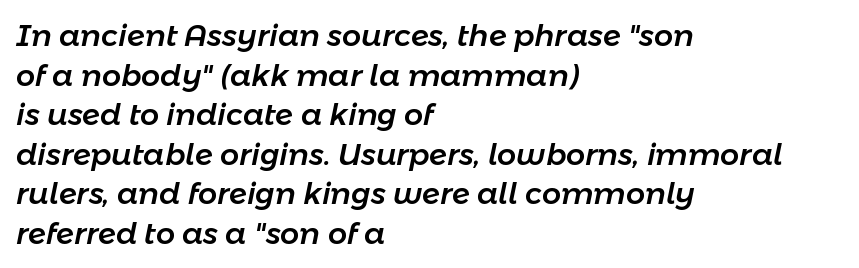
You could not count columns in this text — the font is proportionally spaced. Reading down the column, the eye jumps a familiar distance to each next line. Notice how the stems are inclined rather than vertical — that's the hallmark of italics. Typeset ragged right — the left edge is the straight one. This rendering leaves character spacing at its baseline value.
